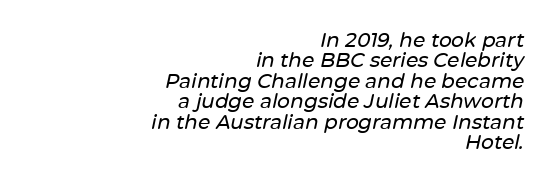
Line ends are locked; line starts wander. Tightly led — the rows are bunched. Unmarked baselines from the first word to the last. Italic: yes, the glyphs are oblique. In terms of letterspacing, this is plain default setting.
